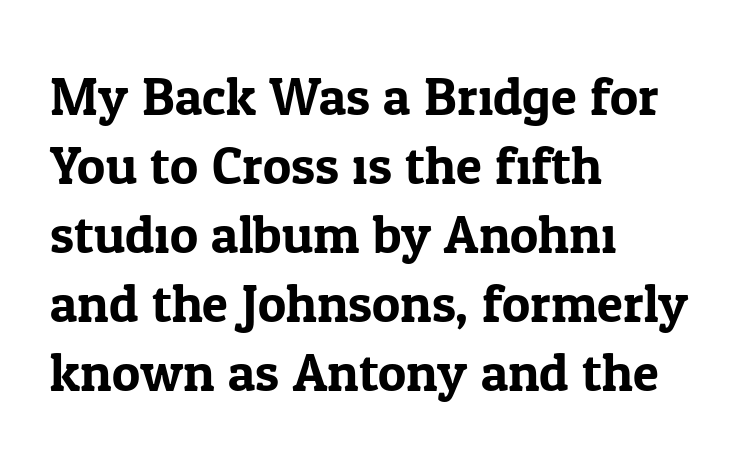
Varying glyph widths throughout — classic text-font behaviour. I'd call this a serif setting — the letters wear small feet. Nobody touched the tracking dial on this one. Unlike italic type, these characters show no tilt at all. The rendering uses a moderate line-height, typical for paragraphs. In CSS terms this would be text-align: left.
